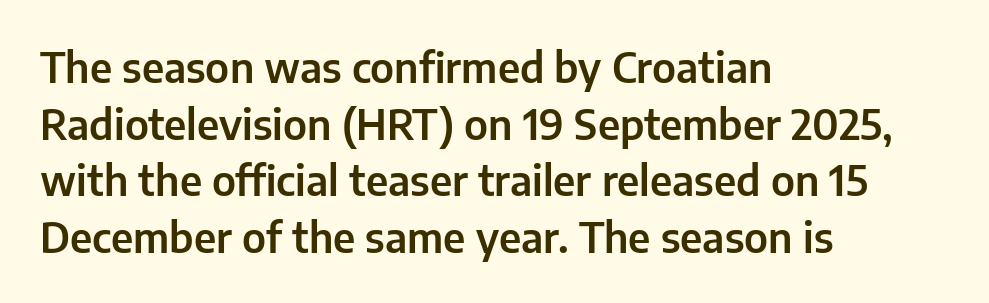
Reading down the block, your eye returns to a fixed left position each line. Note: no serifs on the glyphs. Caption: standard tracking, unaltered. These lines sit exactly where default settings would place them. Is this a fixed-width face? No — the glyphs have proportional, varying widths. Plain, unruled lines of type.
